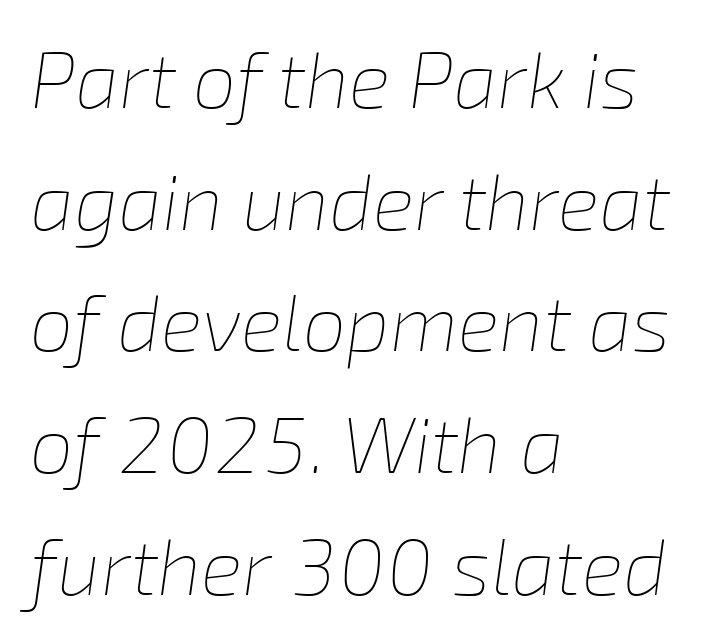
{"italic": "yes", "lean": "right", "slant_degrees": 8, "bold": "no", "weight": "thin", "width": "normal", "stroke_contrast": "low", "x_height": "medium", "monospaced": "no", "underline": "no", "align": "left", "line_spacing": "normal", "line_spacing_ratio": 1.56, "letter_spacing": "normal", "letter_spacing_em": 0.0, "glyph_px": 78}
